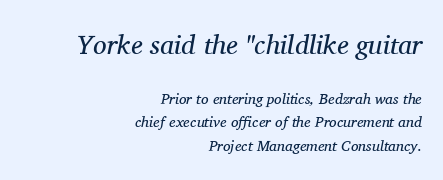
The image shows 27 px text type, italic (leaning right); set right-aligned, normal line spacing (1.59x), normal letter spacing, not underlined; the first (top) block is 1.8x larger.
